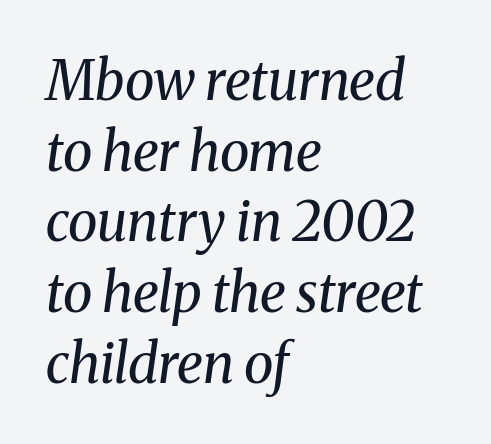
The image shows 54 px regular-weight serif type, italic (leaning right); set left-aligned, normal line spacing (1.31x), normal letter spacing, not underlined; medium stroke contrast and a medium x-height.
